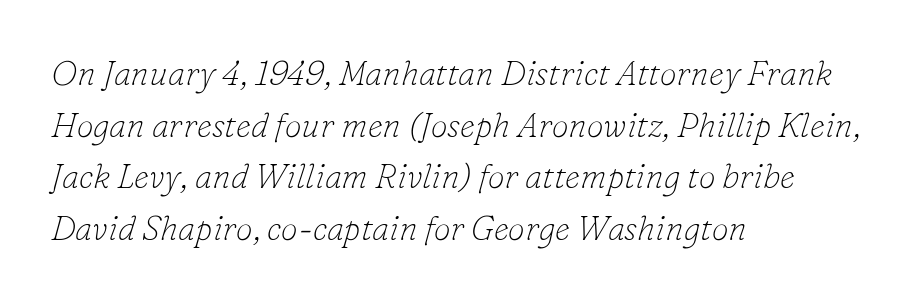
{"serif": "yes", "italic": "yes", "lean": "right", "slant_degrees": 16, "bold": "no", "weight": "thin", "width": "normal", "stroke_contrast": "low", "x_height": "small", "monospaced": "no", "underline": "no", "align": "left", "line_spacing": "normal", "line_spacing_ratio": 1.52, "letter_spacing": "normal", "letter_spacing_em": 0.0, "glyph_px": 34}
